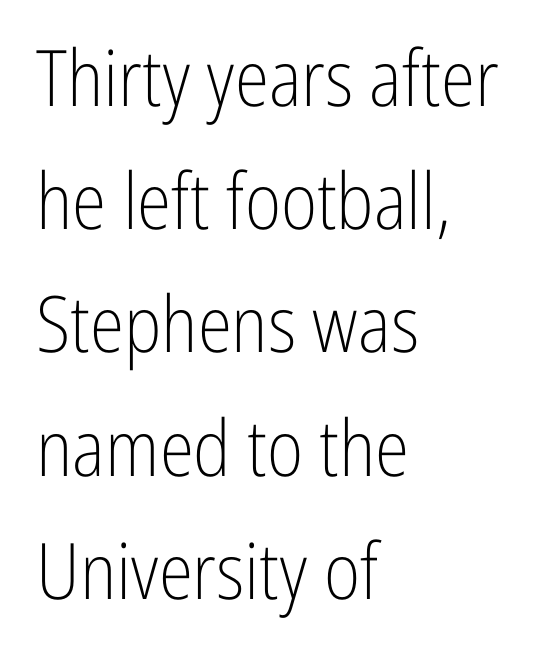
Q: Is the text bold? A: No.
Q: Is the text italic (slanted)? A: No, it is upright.
Q: Is the typeface a serif or a sans-serif typeface? A: Sans-serif.
Q: Is the text underlined? A: No.
Q: How is the paragraph aligned? A: Left-aligned.
Q: Is the spacing between letters normal or unusually wide? A: Normal.
Q: Is the spacing between lines tight, normal or loose? A: Normal.
Q: Width (condensed, normal, or wide)? A: Condensed.
Q: Stroke contrast? A: Low.
Q: x-height? A: Medium.
Q: Monospaced? A: No.
